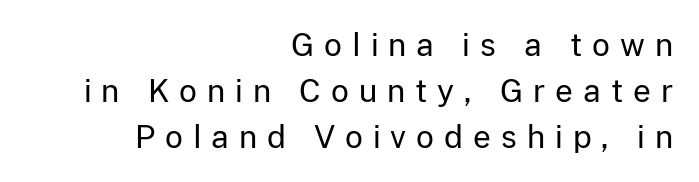
Q: Is the text bold? A: No.
Q: Is the text italic (slanted)? A: No, it is upright.
Q: Is the typeface a serif or a sans-serif typeface? A: Sans-serif.
Q: Is the text underlined? A: No.
Q: How is the paragraph aligned? A: Right-aligned.
Q: Is the spacing between letters normal or unusually wide? A: Unusually wide.
Q: Is the spacing between lines tight, normal or loose? A: Normal.
Q: Width (condensed, normal, or wide)? A: Normal.
Q: Stroke contrast? A: Low.
Q: x-height? A: Medium.
Q: Monospaced? A: No.
